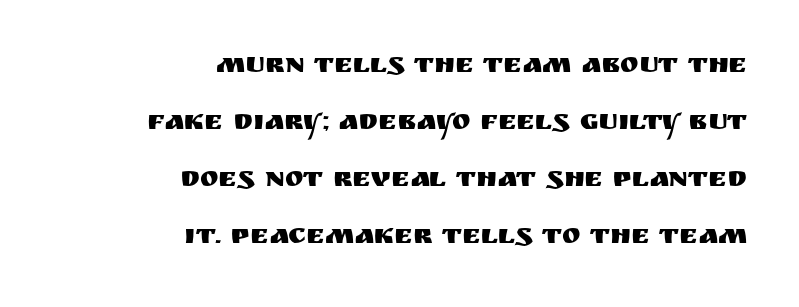
Q: Is the text italic (slanted)? A: No, it is upright.
Q: Is the typeface a serif or a sans-serif typeface? A: Sans-serif.
Q: Is the text underlined? A: No.
Q: How is the paragraph aligned? A: Right-aligned.
Q: Is the spacing between letters normal or unusually wide? A: Normal.
Q: Is the spacing between lines tight, normal or loose? A: Loose.
Q: Width (condensed, normal, or wide)? A: Normal.
Q: Stroke contrast? A: Medium.
Q: x-height? A: Large.
Q: Monospaced? A: No.
